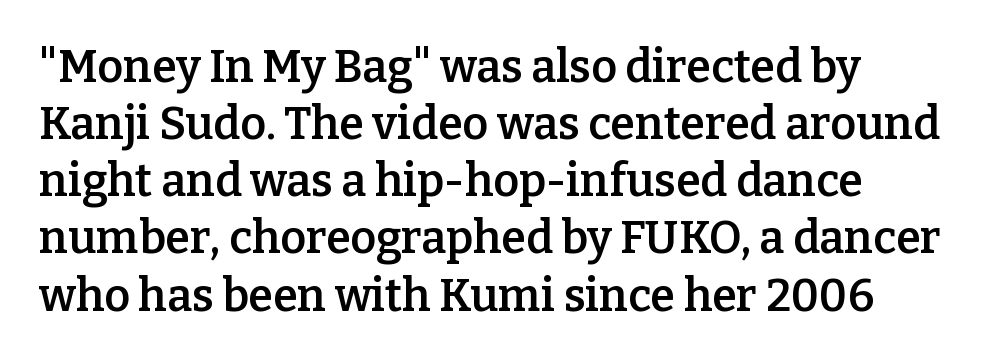
The image shows 45 px semibold serif type, upright; set normal line spacing (1.27x), normal letter spacing, not underlined; low stroke contrast and a medium x-height.
